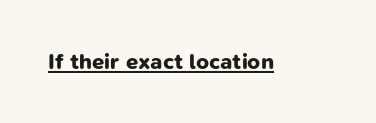
Q: Is the text bold? A: Yes.
Q: Is the text underlined? A: Yes.
Q: Is the spacing between letters normal or unusually wide? A: Normal.
